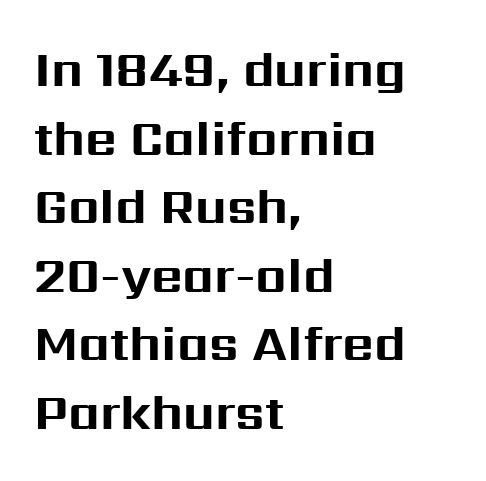
The image shows 49 px bold sans-serif type, upright; set left-aligned, normal line spacing (1.4x), normal letter spacing, not underlined; medium stroke contrast and a medium x-height.
